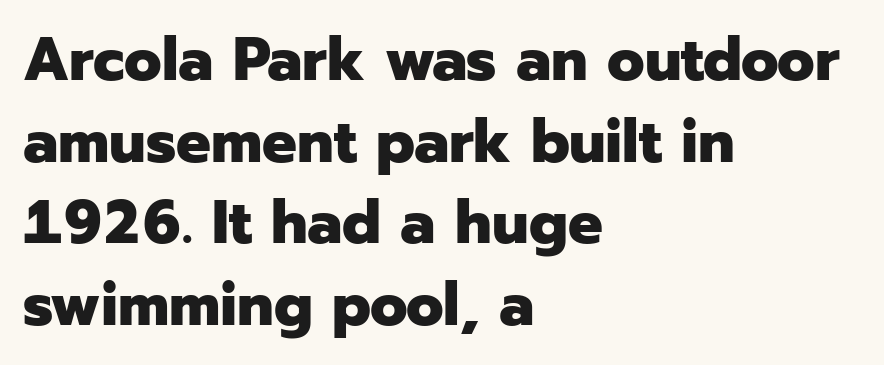
The image shows 61 px heavy sans-serif type, upright; set left-aligned, normal line spacing (1.34x), normal letter spacing, not underlined; low stroke contrast and a medium x-height.
